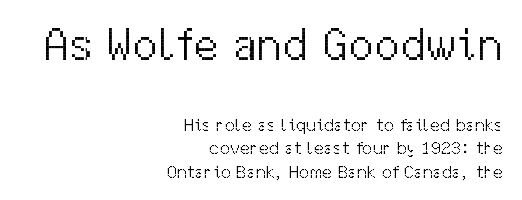
The image shows 46 px light sans-serif type, upright; set right-aligned, normal line spacing (1.29x), normal letter spacing, not underlined; the first (top) block is 2.56x larger; medium stroke contrast and a medium x-height.
